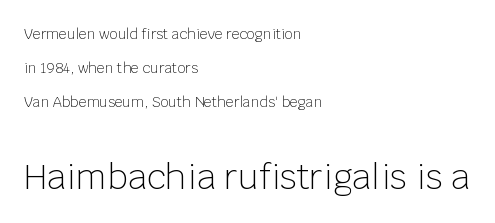
The image shows 34 px light sans-serif type, upright; set left-aligned, loose line spacing (2.44x), normal letter spacing, not underlined; the second (bottom) block is 2.43x larger; low stroke contrast and a large x-height.
